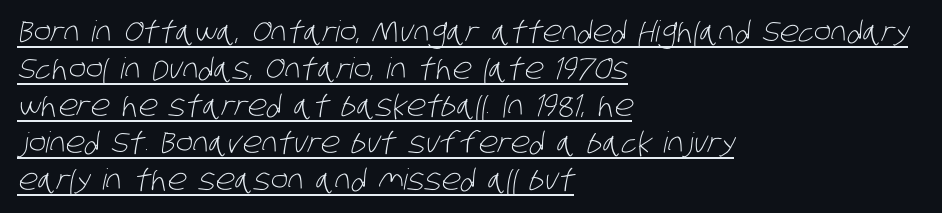
{"serif": "no", "bold": "no", "weight": "light", "width": "condensed", "stroke_contrast": "low", "x_height": "large", "monospaced": "no", "underline": "yes", "align": "left", "line_spacing": "normal", "line_spacing_ratio": 1.28, "letter_spacing": "normal", "letter_spacing_em": 0.0, "glyph_px": 29}
